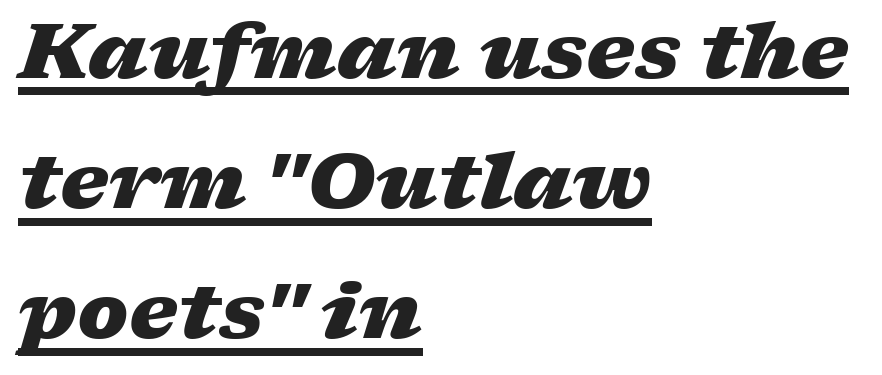
{"italic": "yes", "lean": "right", "slant_degrees": 17, "bold": "yes", "weight": "heavy", "width": "wide", "stroke_contrast": "low", "x_height": "medium", "monospaced": "no", "underline": "yes", "align": "left", "line_spacing": "normal", "line_spacing_ratio": 1.69, "letter_spacing": "normal", "letter_spacing_em": 0.0, "glyph_px": 77}
